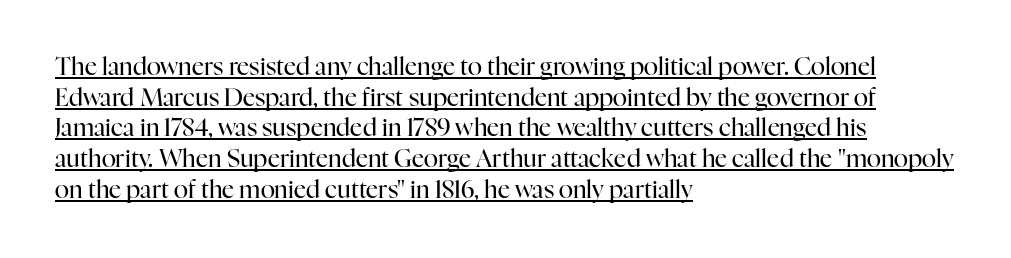
{"italic": "no", "bold": "no", "underline": "yes", "align": "left", "line_spacing": "normal", "line_spacing_ratio": 1.28, "letter_spacing": "normal", "letter_spacing_em": 0.0, "glyph_px": 24}
